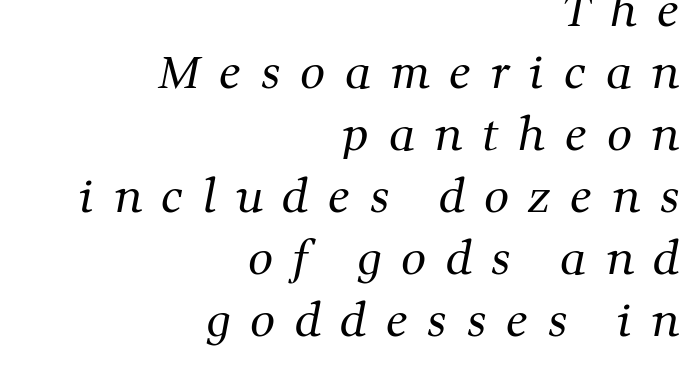
The image shows 44 px regular-weight serif type; set right-aligned, normal line spacing (1.41x), unusually wide letter spacing (+0.45 em), not underlined; medium stroke contrast and a medium x-height.
